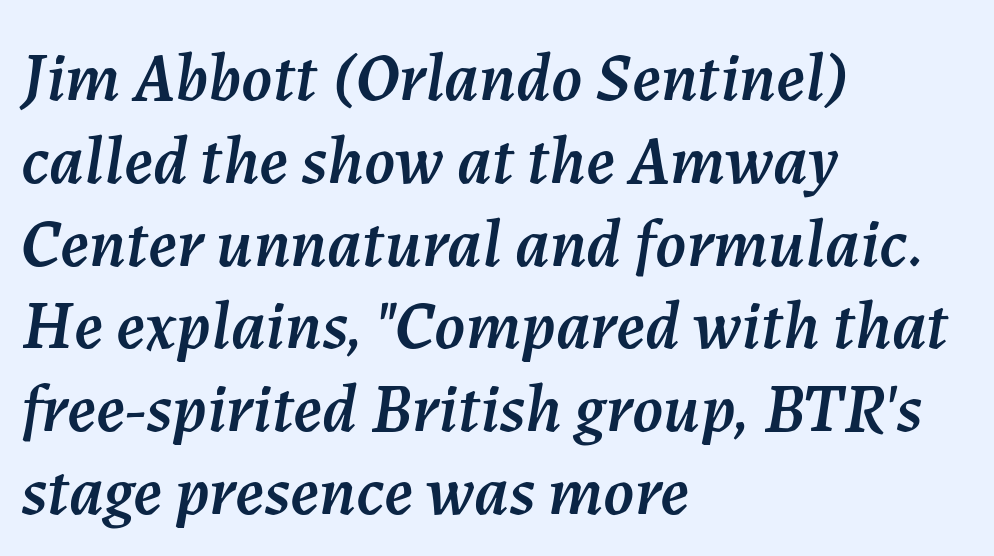
Q: Is the text italic (slanted)? A: Yes, it leans right by about 7 degrees.
Q: Is the text underlined? A: No.
Q: How is the paragraph aligned? A: Left-aligned.
Q: Is the spacing between letters normal or unusually wide? A: Normal.
Q: Width (condensed, normal, or wide)? A: Normal.
Q: Stroke contrast? A: Medium.
Q: x-height? A: Medium.
Q: Monospaced? A: No.
